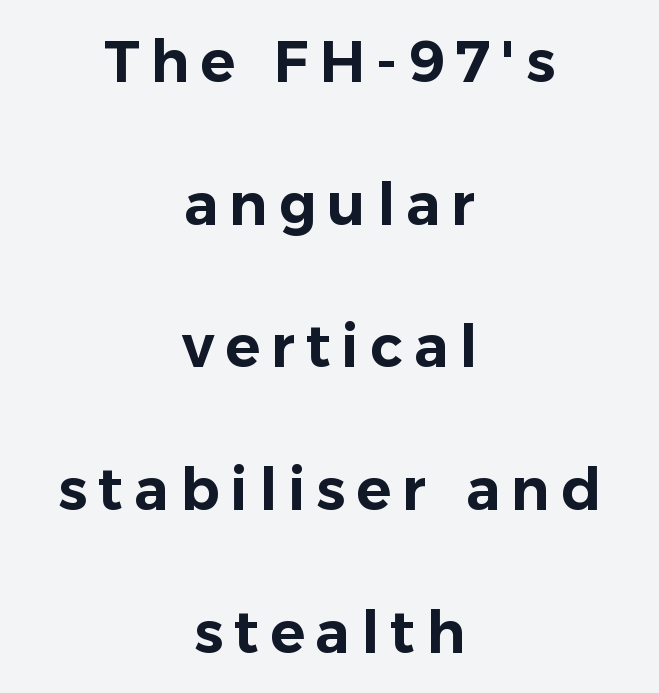
The image shows 58 px sans-serif type, upright; set centered, loose line spacing (2.46x), not underlined; low stroke contrast and a medium x-height.
